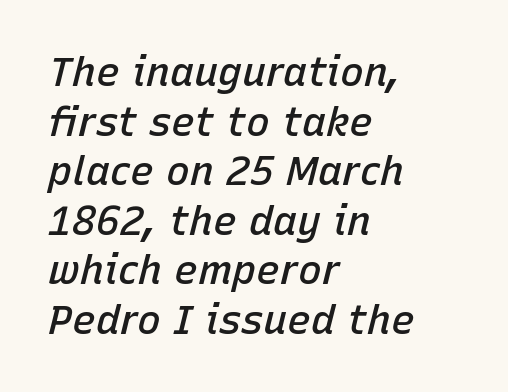
{"italic": "yes", "lean": "right", "slant_degrees": 15, "bold": "semi", "weight": "semibold", "width": "normal", "stroke_contrast": "low", "x_height": "medium", "monospaced": "no", "underline": "no", "align": "left", "line_spacing_ratio": 1.24, "letter_spacing": "normal", "letter_spacing_em": 0.0, "glyph_px": 40}
